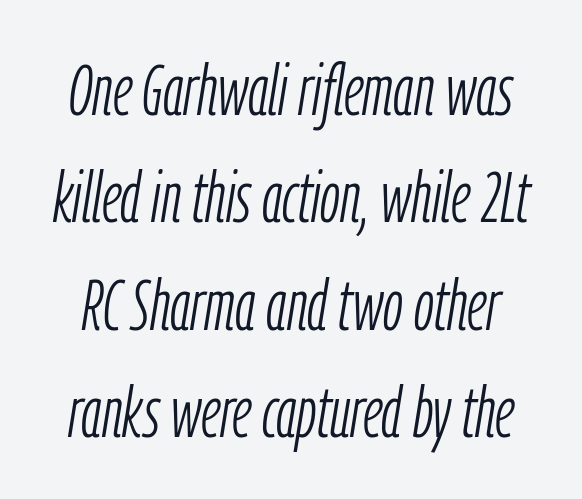
Compared with typical body copy, the letter spacing here is the same. The cut favours lightness, reaching ordinary text weight at its darkest. The space directly below the letters is spotless. The font's italic variant was chosen for this text. Regarding leading, the lines here are spaced in the standard way.
